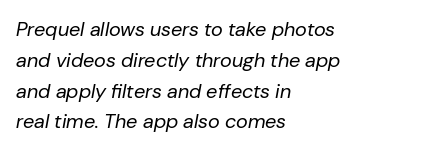
Q: Is the text bold? A: No.
Q: Is the text italic (slanted)? A: Yes, it leans right by about 10 degrees.
Q: Is the text underlined? A: No.
Q: How is the paragraph aligned? A: Left-aligned.
Q: Is the spacing between letters normal or unusually wide? A: Normal.
Q: Is the spacing between lines tight, normal or loose? A: Normal.
